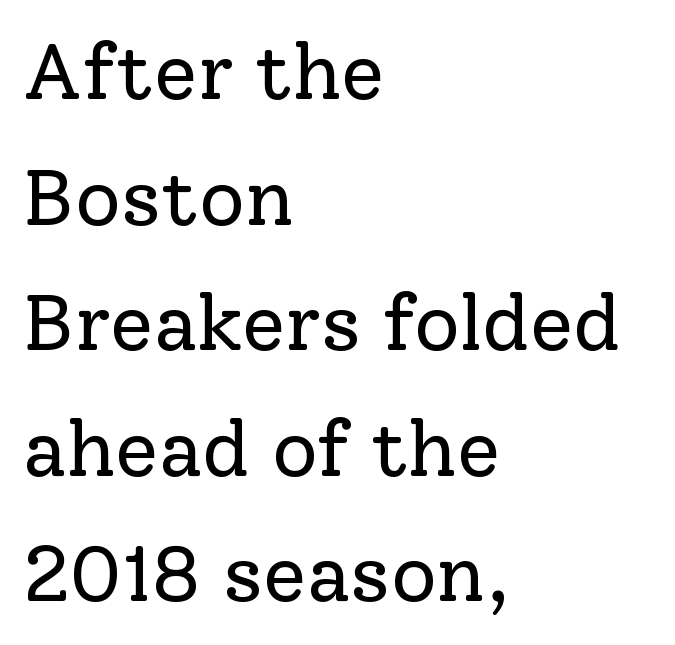
Quick note: underline off. There is no visible air inserted between adjacent glyphs. One glance says typical: line gaps are just what's usual. The letters stand upright; this is a roman face.
